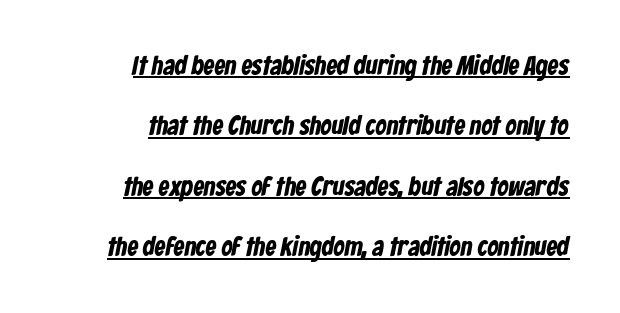
The image shows 27 px bold type; set right-aligned, loose line spacing (2.24x), normal letter spacing, underlined.
